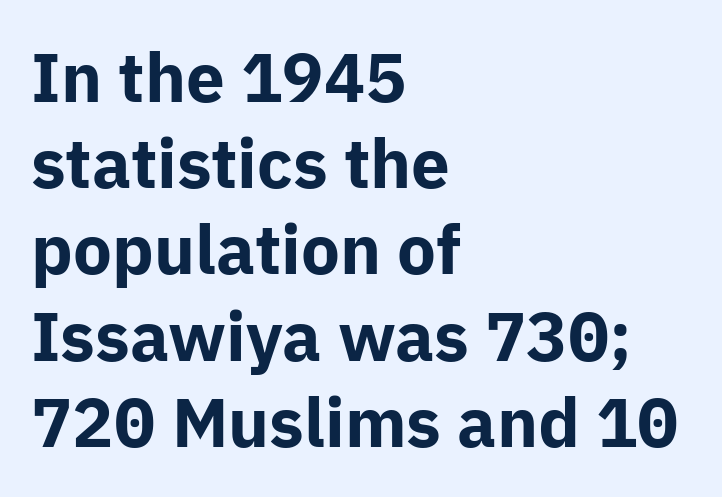
{"serif": "no", "italic": "no", "bold": "yes", "weight": "bold", "width": "normal", "stroke_contrast": "low", "x_height": "medium", "monospaced": "no", "underline": "no", "align": "left", "line_spacing": "normal", "line_spacing_ratio": 1.25, "letter_spacing": "normal", "letter_spacing_em": 0.0, "glyph_px": 69}
